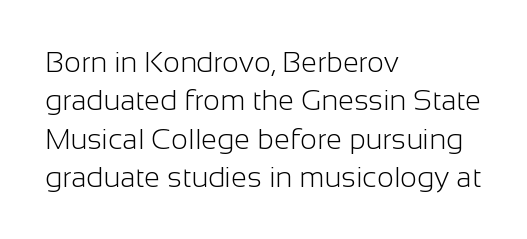
The image shows 29 px light sans-serif type, upright; set left-aligned, normal line spacing (1.32x), normal letter spacing, not underlined; low stroke contrast and a medium x-height.
